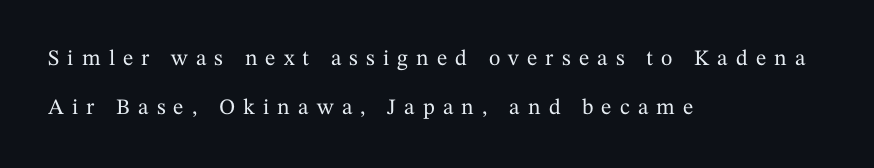
Caption: multi-line text, flush left, ragged right. Substantial extra tracking has been applied to these lines. A roman cut, with each character standing at attention. Any mark beneath the type? The region is blank. Is there much room between lines? Yes — plenty of vertical air separates them.
